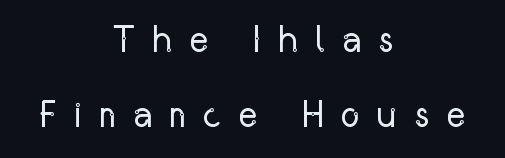
{"serif": "no", "italic": "no", "bold": "no", "weight": "regular", "width": "condensed", "stroke_contrast": "low", "x_height": "medium", "monospaced": "no", "underline": "no", "align": "center", "line_spacing": "loose", "line_spacing_ratio": 2.04, "letter_spacing": "wide", "letter_spacing_em": 0.45, "glyph_px": 37}
